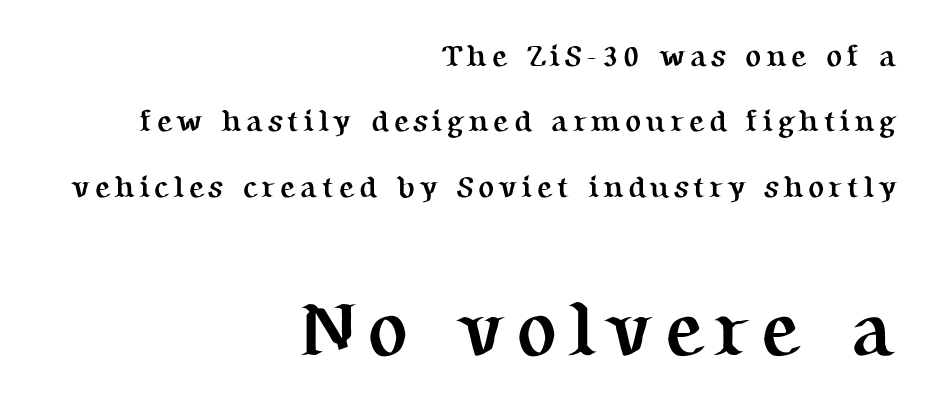
{"serif": "yes", "italic": "no", "bold": "yes", "weight": "semibold", "width": "normal", "stroke_contrast": "medium", "x_height": "medium", "monospaced": "no", "underline": "no", "align": "right", "line_spacing": "loose", "line_spacing_ratio": 2.18, "larger_block": "second", "size_ratio": 2.53, "glyph_px": 76}
